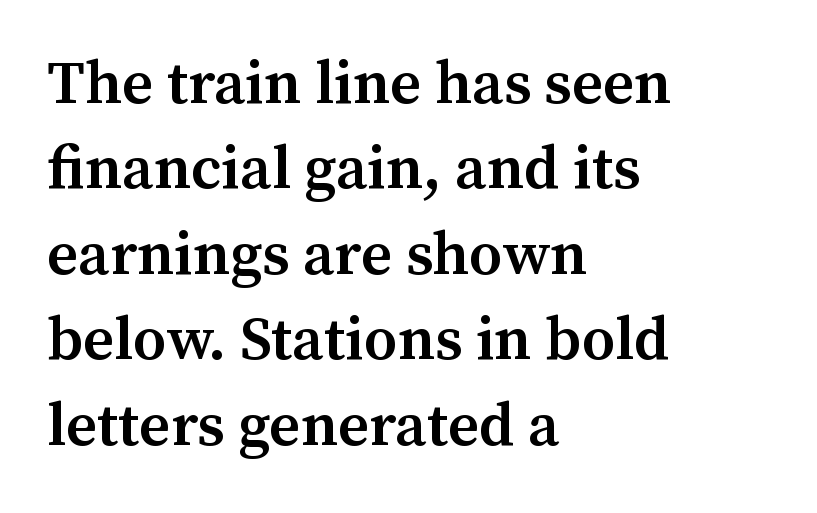
Short note: letters normally spaced. The paragraph has a hard left edge and a soft right edge. Varying glyph widths throughout — classic text-font behaviour. Each glyph is drawn with semibold strokes, heavier than normal yet not fully bold. Normally led — the rows are evenly, conventionally spaced. The passage shown is not underscored anywhere.
